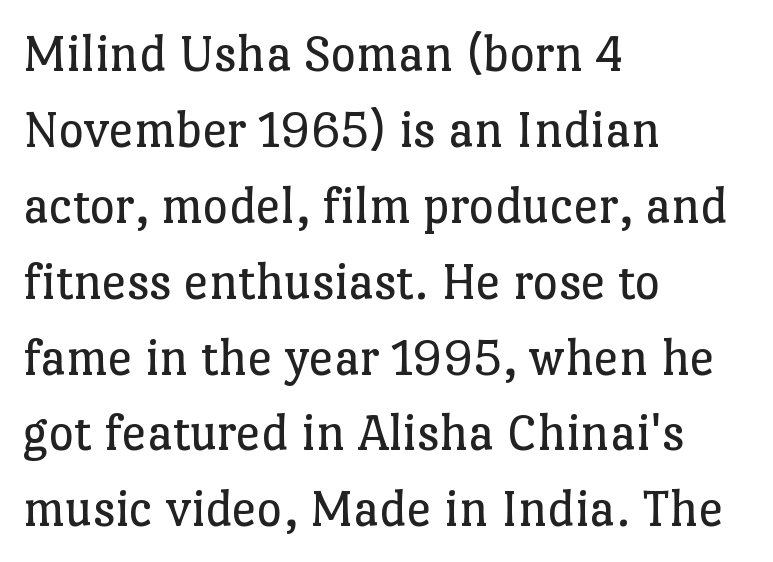
{"serif": "yes", "italic": "no", "bold": "no", "weight": "regular", "width": "normal", "stroke_contrast": "low", "x_height": "medium", "monospaced": "no", "underline": "no", "align": "left", "line_spacing": "normal", "line_spacing_ratio": 1.38, "letter_spacing": "normal", "letter_spacing_em": 0.0, "glyph_px": 55}
